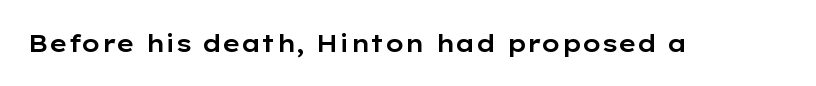
Q: Is the text italic (slanted)? A: No, it is upright.
Q: Is the text underlined? A: No.
Q: Is the spacing between letters normal or unusually wide? A: Normal.
